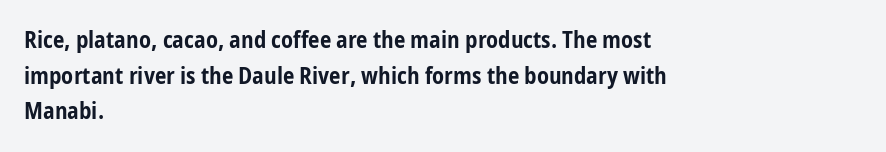
Q: Is the text bold? A: Yes.
Q: Is the text italic (slanted)? A: No, it is upright.
Q: Is the text underlined? A: No.
Q: How is the paragraph aligned? A: Left-aligned.
Q: Is the spacing between letters normal or unusually wide? A: Normal.
Q: Is the spacing between lines tight, normal or loose? A: Normal.
